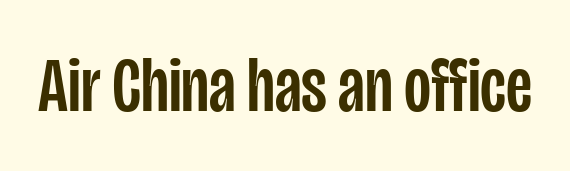
Q: Is the text italic (slanted)? A: No, it is upright.
Q: Is the typeface a serif or a sans-serif typeface? A: Sans-serif.
Q: Is the text underlined? A: No.
Q: Is the spacing between letters normal or unusually wide? A: Normal.
Q: Width (condensed, normal, or wide)? A: Condensed.
Q: Stroke contrast? A: Low.
Q: x-height? A: Large.
Q: Monospaced? A: No.
